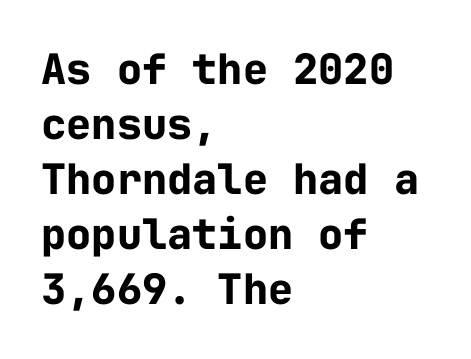
Q: Is the text bold? A: Yes.
Q: Is the text italic (slanted)? A: No, it is upright.
Q: Is the typeface a serif or a sans-serif typeface? A: Sans-serif.
Q: Is the text underlined? A: No.
Q: How is the paragraph aligned? A: Left-aligned.
Q: Is the spacing between letters normal or unusually wide? A: Normal.
Q: Is the spacing between lines tight, normal or loose? A: Normal.
Q: Width (condensed, normal, or wide)? A: Normal.
Q: Stroke contrast? A: Low.
Q: x-height? A: Medium.
Q: Monospaced? A: Yes.
